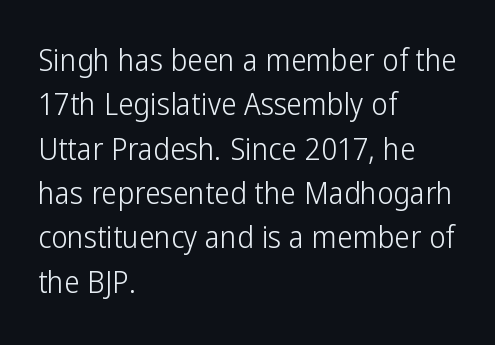
The image shows 31 px light, condensed sans-serif type, upright; set left-aligned, normal line spacing (1.43x), normal letter spacing, not underlined; low stroke contrast and a medium x-height.
